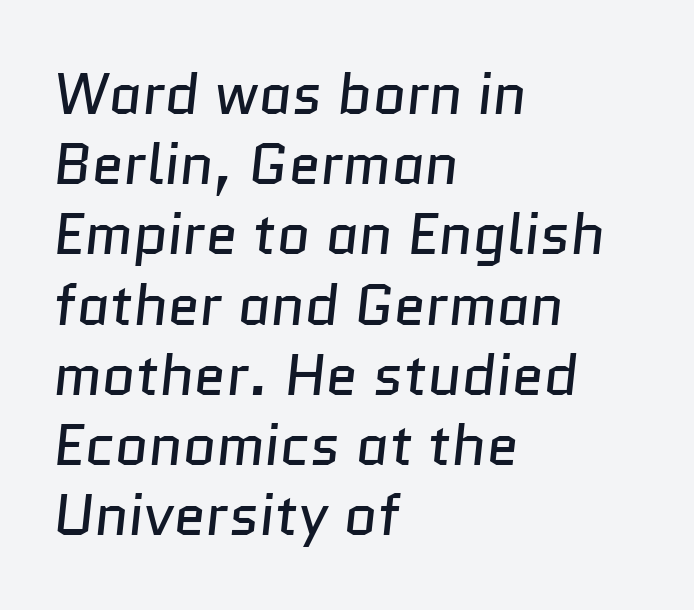
The font sits on the lighter half of the weight spectrum, regular included. Has an underline been added? It has not. These lines are rendered in a variable-pitch font. The type family on display is of the sans-serif kind. Is the block centered? No — it sits flush against the left margin.
